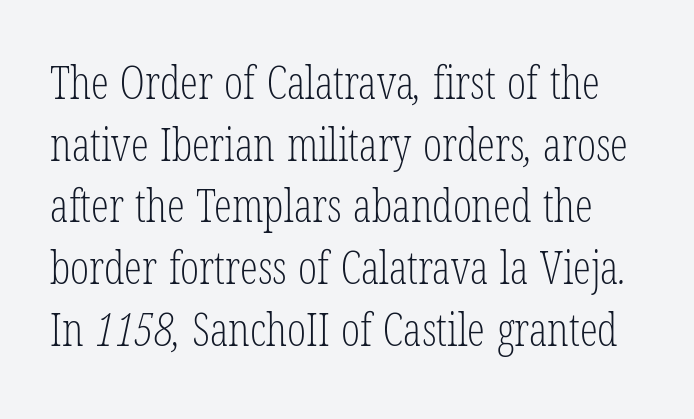
The image shows 45 px light, condensed serif type; set normal line spacing (1.37x), normal letter spacing, not underlined; low stroke contrast and a medium x-height.
